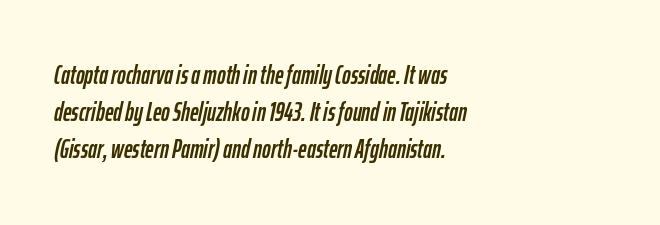
Q: Is the text italic (slanted)? A: Yes, it leans right by about 12 degrees.
Q: Is the text underlined? A: No.
Q: How is the paragraph aligned? A: Left-aligned.
Q: Is the spacing between letters normal or unusually wide? A: Normal.
Q: Is the spacing between lines tight, normal or loose? A: Normal.
